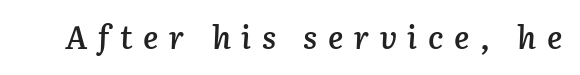
On the weight axis this lands at semibold, roughly 600. This sample uses expanded letter spacing, leaving extra air between glyphs. Varying glyph widths throughout — classic text-font behaviour. Check under the words: just untouched page. Rendered with sloped, italic letterforms.
